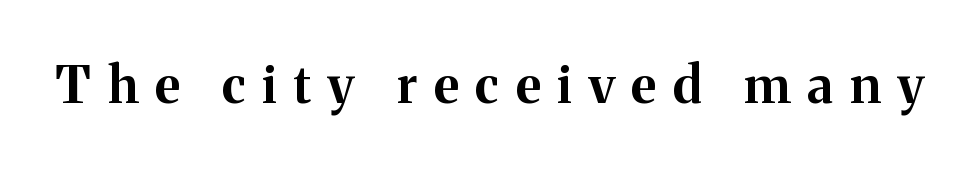
{"serif": "yes", "italic": "no", "bold": "yes", "weight": "bold", "width": "normal", "stroke_contrast": "medium", "x_height": "medium", "monospaced": "no", "underline": "no", "letter_spacing": "wide", "letter_spacing_em": 0.33, "glyph_px": 51}
